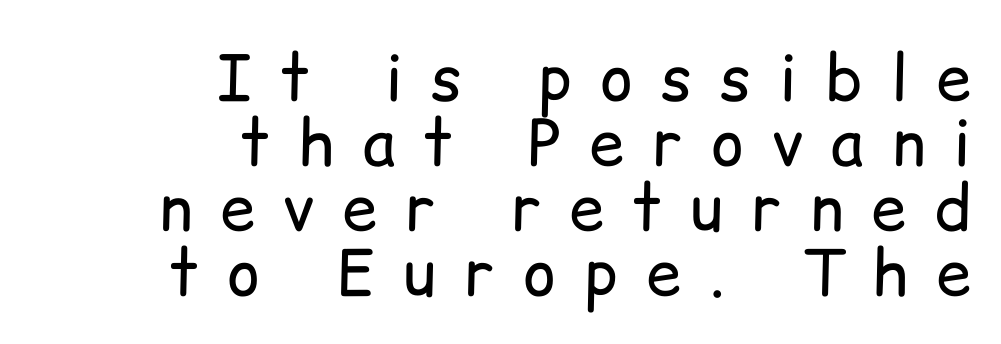
In CSS terms this would be text-align: right. Is this a fixed-width face? No — the glyphs have proportional, varying widths. Vertical spacing — tight. Honestly, there is no underline to notice here at all.
